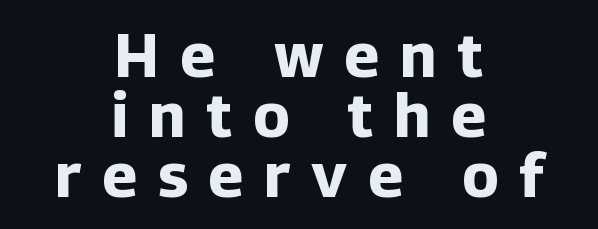
The image shows 62 px bold sans-serif type, upright; set centered, tight line spacing (0.97x), unusually wide letter spacing (+0.34 em), not underlined; low stroke contrast and a medium x-height.
